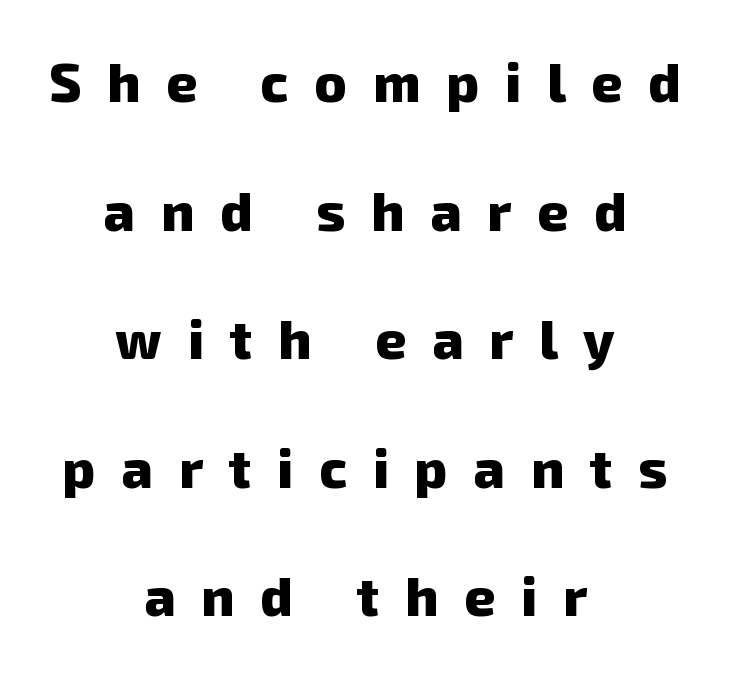
Notice how thick the strokes are: this is what a full bold looks like. The letters advance in unequal steps, a hallmark of proportional type. Nobody drew a line under any word here. Widely set lines give the paragraph a tall, airy silhouette.
